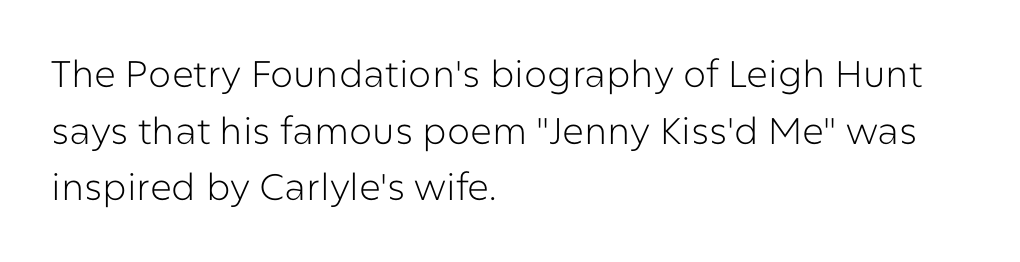
Q: Is the text bold? A: No.
Q: Is the text italic (slanted)? A: No, it is upright.
Q: Is the typeface a serif or a sans-serif typeface? A: Sans-serif.
Q: Is the text underlined? A: No.
Q: How is the paragraph aligned? A: Left-aligned.
Q: Is the spacing between letters normal or unusually wide? A: Normal.
Q: Is the spacing between lines tight, normal or loose? A: Normal.
Q: Width (condensed, normal, or wide)? A: Normal.
Q: Stroke contrast? A: Low.
Q: x-height? A: Medium.
Q: Monospaced? A: No.
